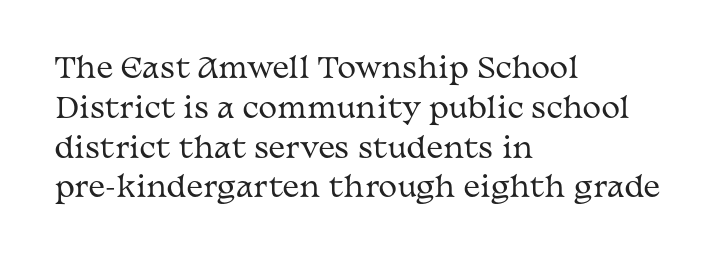
The image shows 28 px regular-weight, wide serif type, upright; set left-aligned, normal line spacing (1.42x), normal letter spacing, not underlined; medium stroke contrast and a medium x-height.
